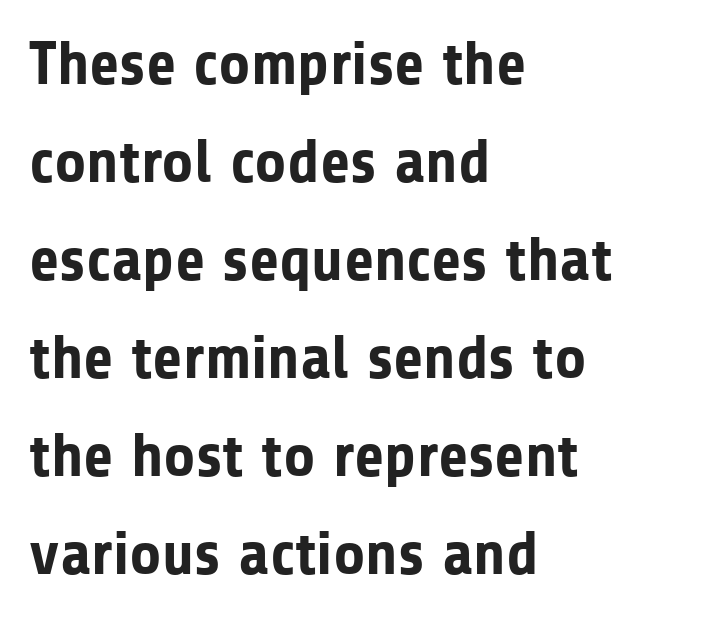
The image shows 62 px bold sans-serif type, upright; set left-aligned, normal line spacing (1.58x), normal letter spacing, not underlined; low stroke contrast and a medium x-height.
